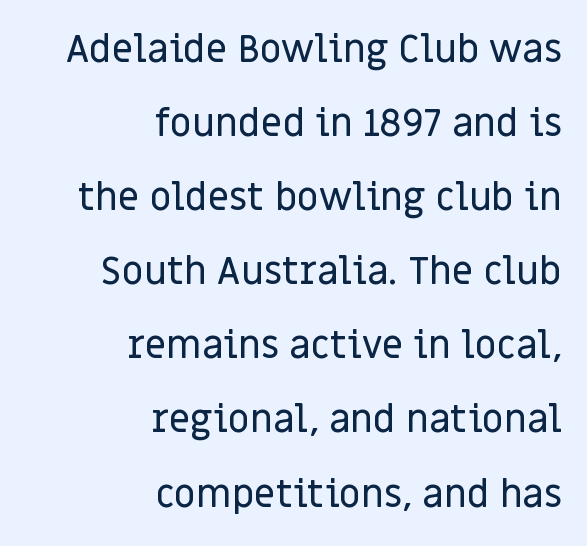
{"serif": "no", "italic": "no", "width": "normal", "stroke_contrast": "low", "x_height": "large", "monospaced": "no", "underline": "no", "align": "right", "line_spacing": "loose", "line_spacing_ratio": 1.95, "letter_spacing": "normal", "letter_spacing_em": 0.0, "glyph_px": 38}
